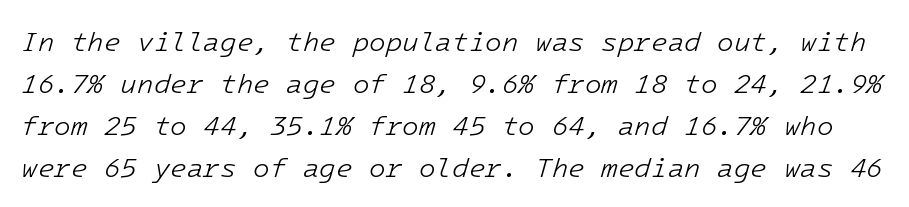
The lettering tilts uniformly, giving the passage an italic look. Rule under the text: the space is simply empty. Vertically, the passage feels balanced, rows spaced as you'd expect. Caption: standard tracking, unaltered.
